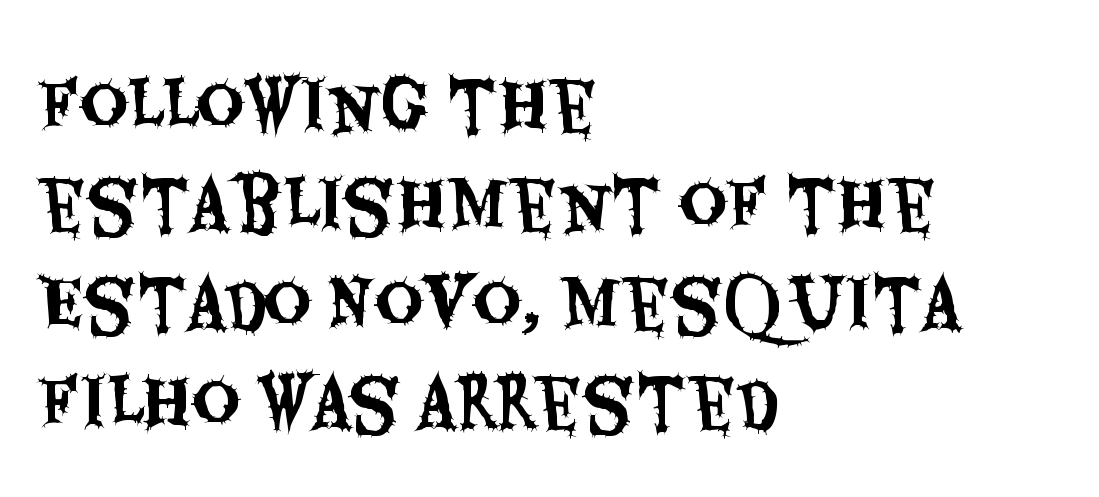
The image shows 66 px condensed sans-serif type, upright; set left-aligned, normal line spacing (1.5x), normal letter spacing, not underlined; medium stroke contrast and a large x-height.
